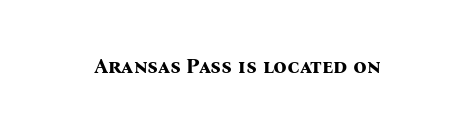
Q: Is the text bold? A: Yes.
Q: Is the text italic (slanted)? A: No, it is upright.
Q: Is the text underlined? A: No.
Q: Is the spacing between letters normal or unusually wide? A: Normal.
